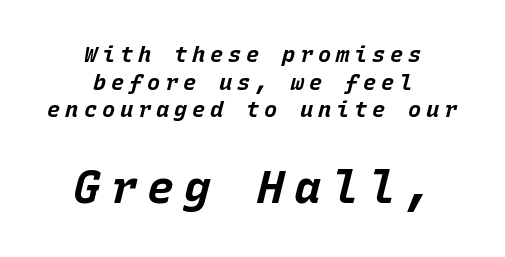
The letters march in equal steps, a hallmark of fixed-pitch type. Typeset on center — no edge is straight. Any mark beneath the type? The region is blank. Caption: bold face, heavy strokes. Bigger letters appear in the bottom chunk; the top chunk is reduced.
